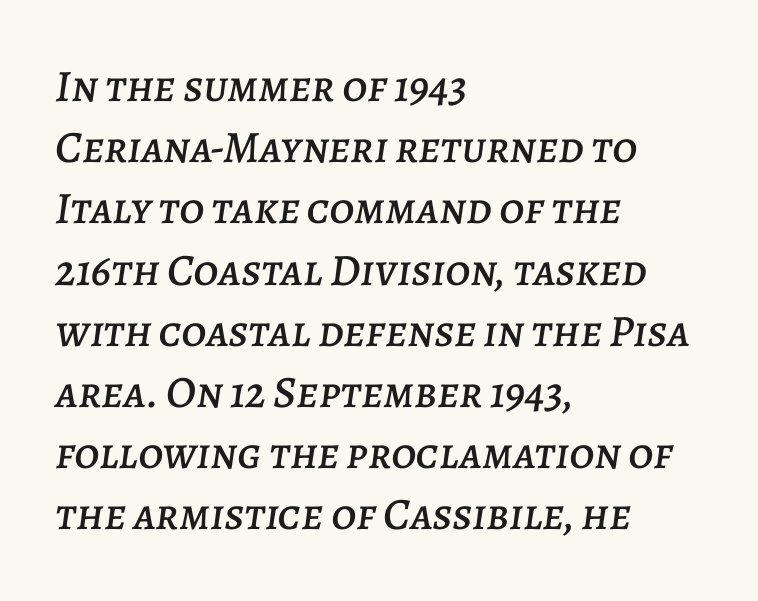
{"italic": "yes", "lean": "right", "slant_degrees": 7, "width": "normal", "stroke_contrast": "low", "x_height": "large", "monospaced": "no", "underline": "no", "align": "left", "line_spacing": "normal", "line_spacing_ratio": 1.36, "letter_spacing": "normal", "letter_spacing_em": 0.0, "glyph_px": 45}
